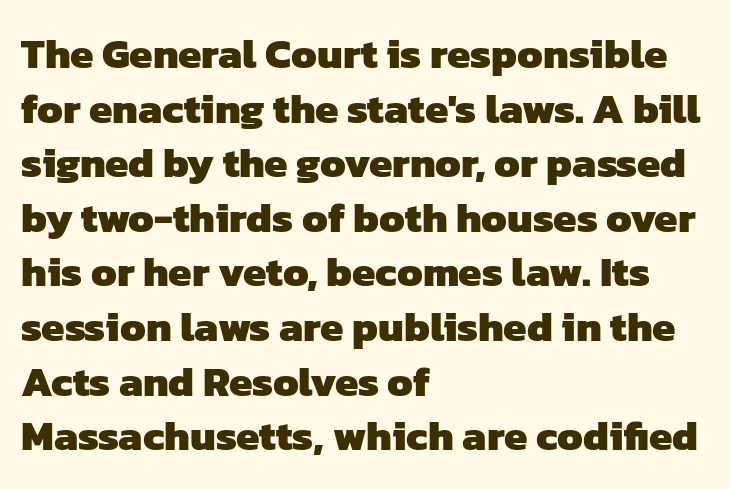
{"serif": "no", "bold": "yes", "weight": "heavy", "width": "normal", "stroke_contrast": "low", "x_height": "medium", "monospaced": "no", "underline": "no", "align": "left", "line_spacing": "normal", "line_spacing_ratio": 1.3, "letter_spacing": "normal", "letter_spacing_em": 0.0, "glyph_px": 42}
